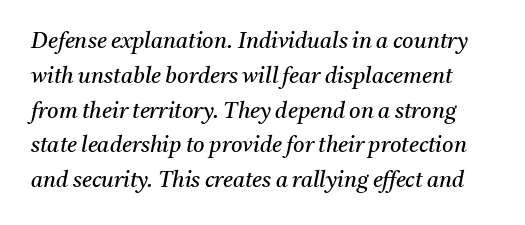
Q: Is the text bold? A: No.
Q: Is the text italic (slanted)? A: Yes, it leans right by about 11 degrees.
Q: Is the text underlined? A: No.
Q: Is the spacing between letters normal or unusually wide? A: Normal.
Q: Is the spacing between lines tight, normal or loose? A: Normal.
